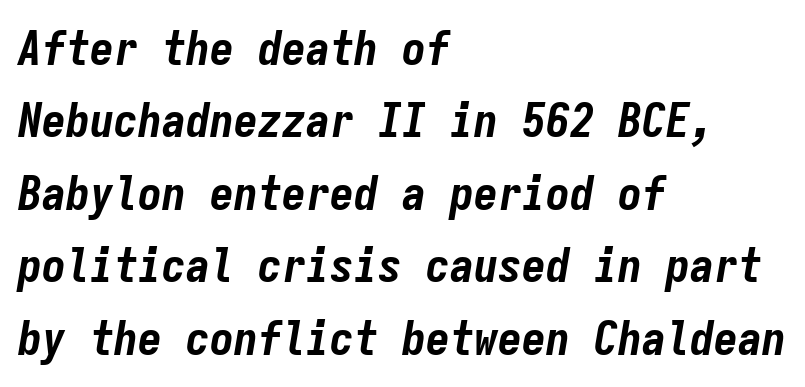
Monospaced: the letters line up in strict vertical columns. Nobody touched the tracking dial on this one. Posture: slanted. These lines carry a lot of weight — the face is fully bold. What's the leading like? Ordinary, nothing unusual.
